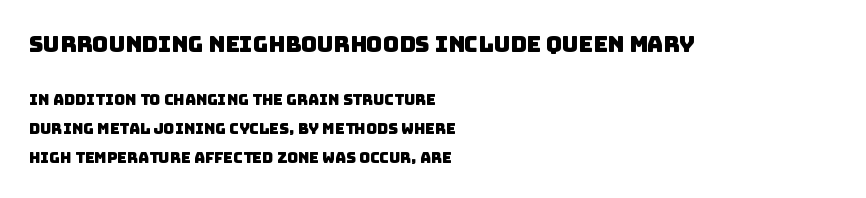
Size hierarchy here favors the leading block over the trailing one. Horizontally, the lines are justified to the leading edge only. The lines are spread far apart with generous leading. Descenders are the only things crossing below the line.
